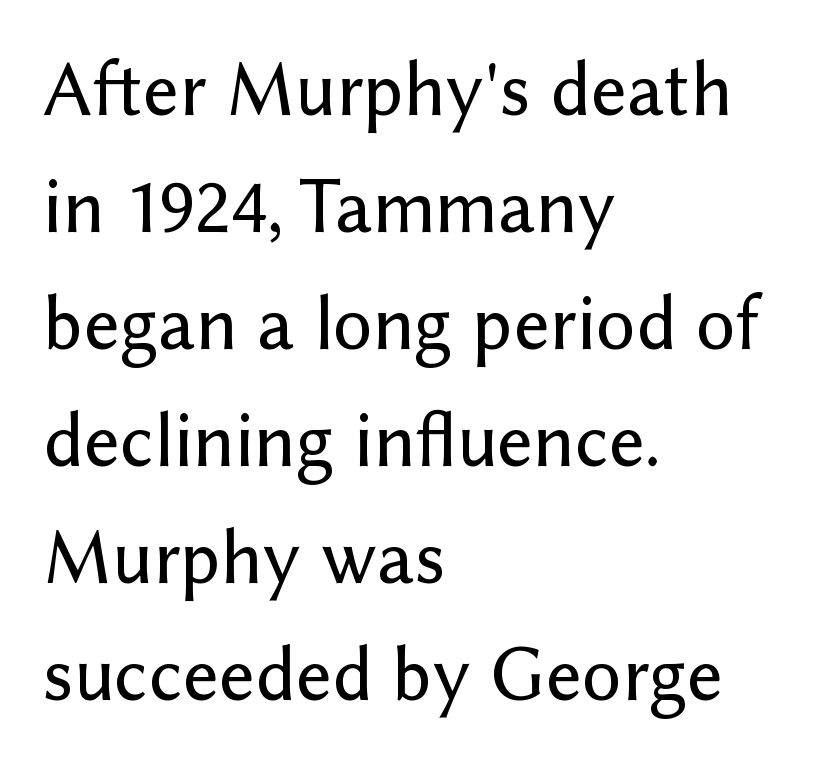
A sans-serif font was chosen for this passage. Do the characters align in a grid? No, the font is proportional. The gap between lines stays unmarked. The paragraph has a hard left edge and a soft right edge. These lines were composed using upright roman letters. Students, observe: this is what conventionally led text looks like.
